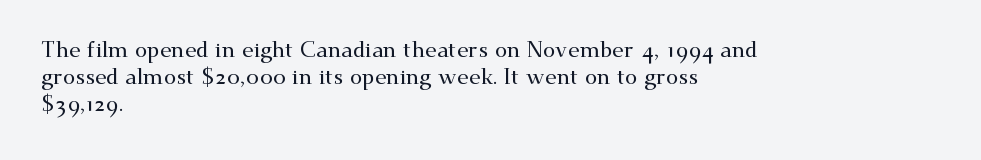
{"italic": "no", "underline": "no", "align": "left", "line_spacing_ratio": 1.23, "letter_spacing": "normal", "letter_spacing_em": 0.0, "glyph_px": 22}
